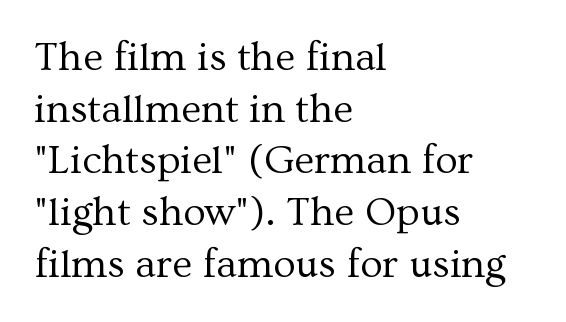
The image shows 41 px regular-weight serif type, upright; set left-aligned, normal line spacing (1.26x), normal letter spacing, not underlined; medium stroke contrast and a medium x-height.
